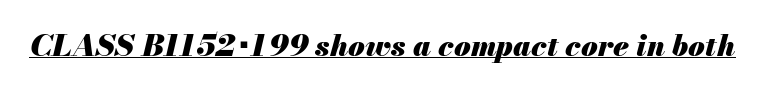
The image shows 30 px heavy type, italic (leaning right); set normal letter spacing, underlined; medium stroke contrast and a small x-height.
